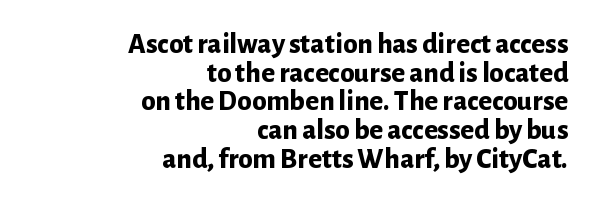
Q: Is the text bold? A: Yes.
Q: Is the text italic (slanted)? A: No, it is upright.
Q: Is the typeface a serif or a sans-serif typeface? A: Sans-serif.
Q: Is the text underlined? A: No.
Q: How is the paragraph aligned? A: Right-aligned.
Q: Is the spacing between letters normal or unusually wide? A: Normal.
Q: Is the spacing between lines tight, normal or loose? A: Tight.
Q: Width (condensed, normal, or wide)? A: Normal.
Q: Stroke contrast? A: Low.
Q: x-height? A: Medium.
Q: Monospaced? A: No.
